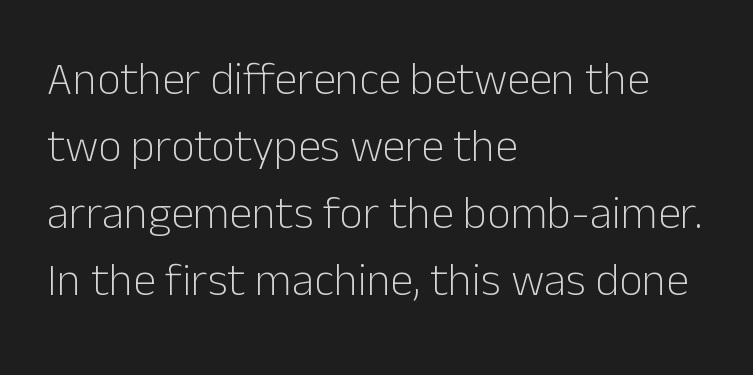
{"serif": "no", "italic": "no", "bold": "no", "weight": "light", "width": "normal", "stroke_contrast": "low", "x_height": "medium", "monospaced": "no", "underline": "no", "align": "left", "line_spacing": "normal", "line_spacing_ratio": 1.46, "letter_spacing": "normal", "letter_spacing_em": 0.0, "glyph_px": 46}
